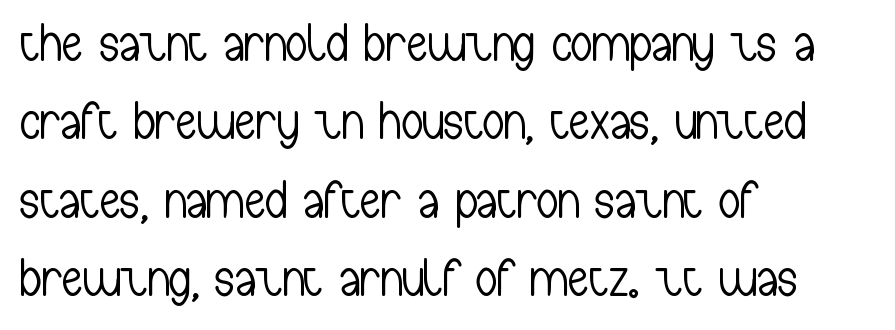
{"serif": "no", "italic": "no", "bold": "no", "weight": "light", "width": "condensed", "stroke_contrast": "low", "x_height": "medium", "monospaced": "no", "underline": "no", "align": "left", "line_spacing": "normal", "line_spacing_ratio": 1.48, "letter_spacing": "normal", "letter_spacing_em": 0.0, "glyph_px": 53}
